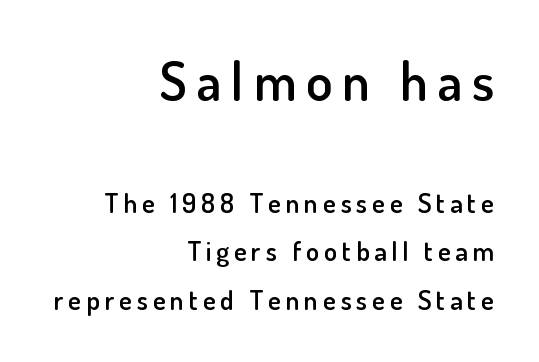
The image shows 54 px semibold sans-serif type, upright; set right-aligned, line spacing 1.79x, not underlined; the first (top) block is 2.0x larger; low stroke contrast and a small x-height.
